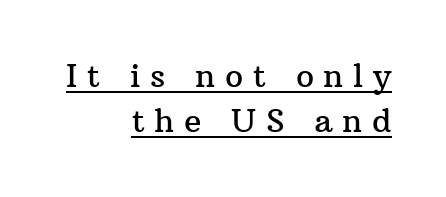
The image shows 32 px serif type, upright; set right-aligned, normal line spacing (1.41x), unusually wide letter spacing (+0.3 em), underlined; medium stroke contrast and a medium x-height.
